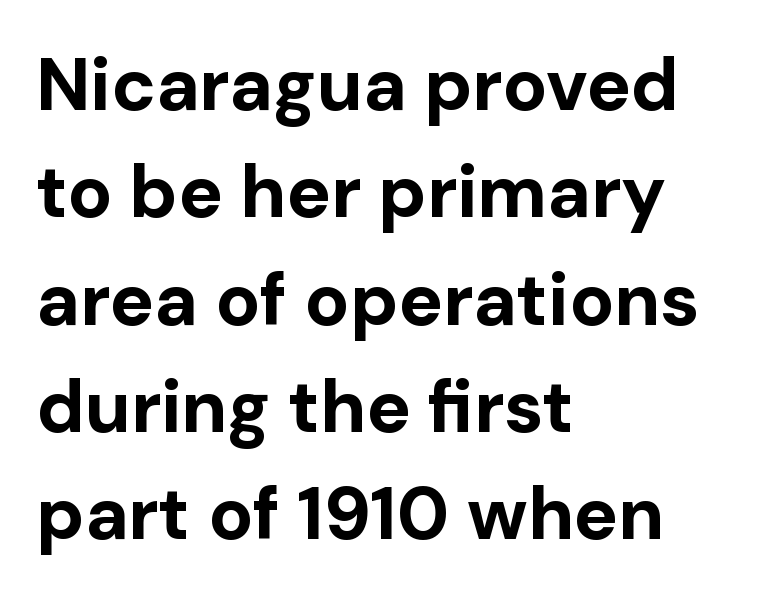
The leading is moderate, giving the passage an even texture. Is this a fixed-width face? No — the glyphs have proportional, varying widths. Here the glyphs are tracked normally, forming tight word shapes. Clear beneath every line of the passage.
